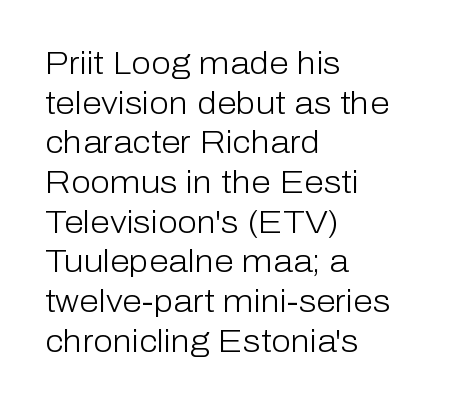
The rendering anchors every line to the left-hand side. Unmarked baselines from the first word to the last. Stroke thickness stays within the range of a standard reading face or lighter. Observe the ordinary spacing: letters are neighbours, not strangers.
